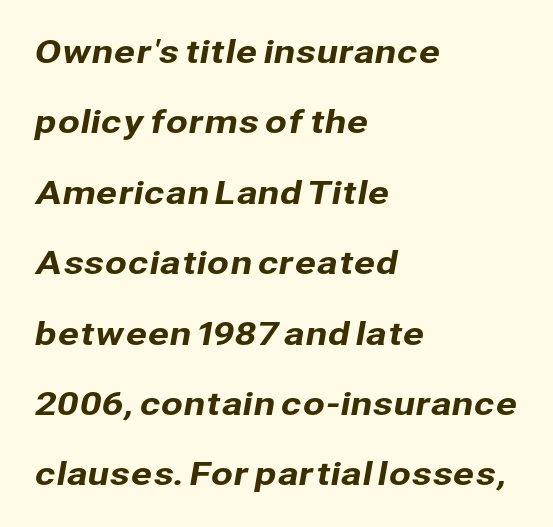
The image shows 32 px sans-serif type; set left-aligned, loose line spacing (2.2x), normal letter spacing, not underlined; low stroke contrast and a medium x-height.
